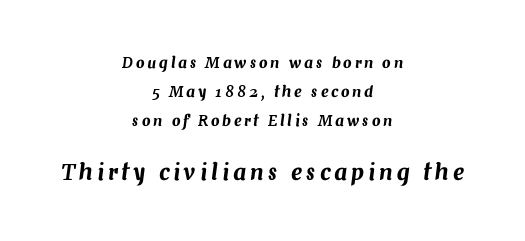
The image shows 22 px text type, italic (leaning right); set centered, loose line spacing (1.95x), not underlined; the second (bottom) block is 1.47x larger.
